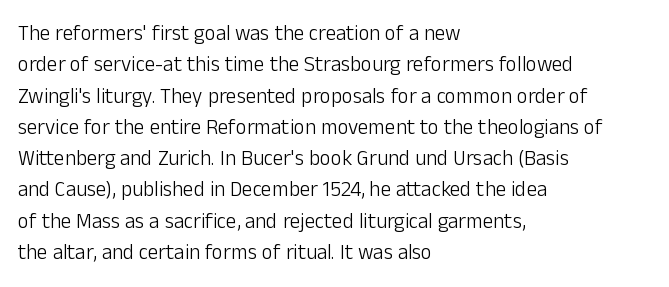
Ordinary non-slanted type is in use. Honestly, the row spacing looks completely unremarkable. These lines keep a tight, regular rhythm from letter to letter. These lines stack with their left ends in a neat column.
